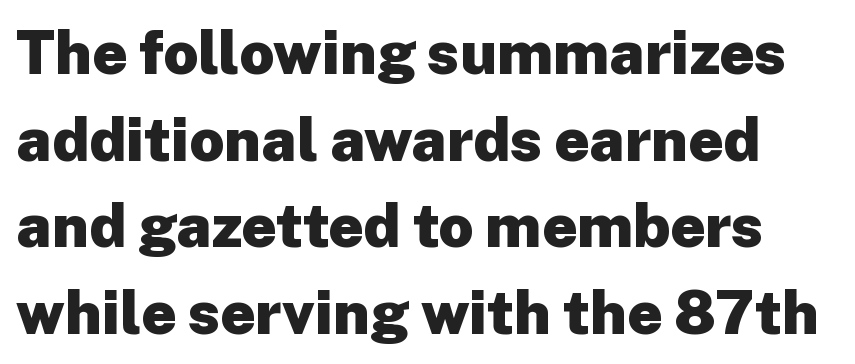
Summary of vertical rhythm: regular, with standard interline spacing. Nothing unusual about the tracking: characters are spaced as the font intends. The space beneath each line is pristine and unruled. Posture: upright roman.
